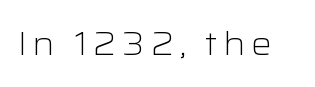
The image shows 33 px light, wide sans-serif type, upright; set not underlined; low stroke contrast and a medium x-height.
